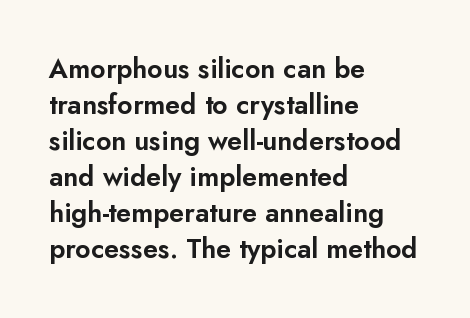
Vertically, the passage feels balanced, rows spaced as you'd expect. The face used here is rendered with its standard letterfit. The words here are not underlined. Posture: straight, roman, zero tilt.
